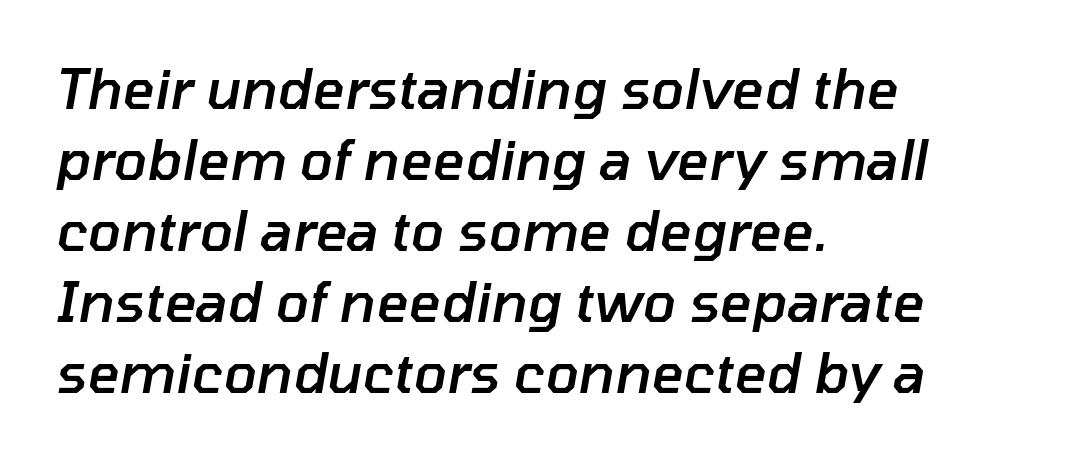
{"italic": "yes", "lean": "right", "slant_degrees": 10, "bold": "semi", "weight": "semibold", "width": "normal", "stroke_contrast": "low", "x_height": "medium", "monospaced": "no", "underline": "no", "align": "left", "line_spacing": "normal", "line_spacing_ratio": 1.29, "letter_spacing": "normal", "letter_spacing_em": 0.0, "glyph_px": 55}
